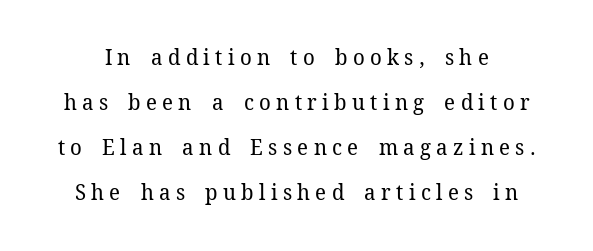
The image shows 22 px text type, upright; set loose line spacing (2.05x), unusually wide letter spacing (+0.24 em), not underlined.
